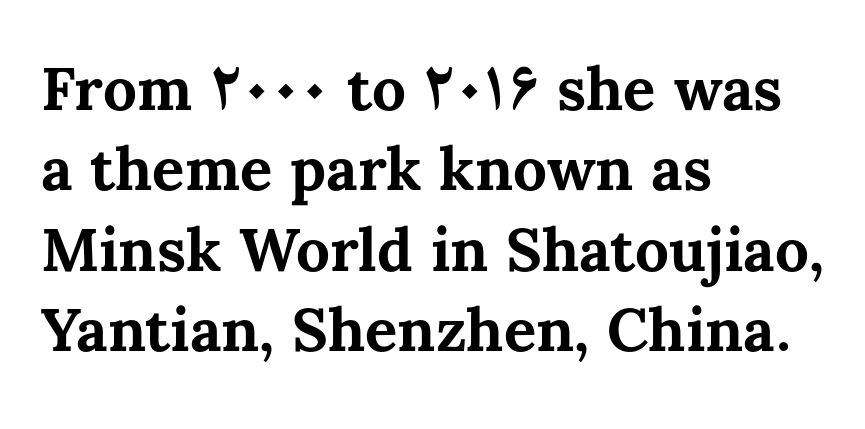
Q: Is the text bold? A: Yes.
Q: Is the text italic (slanted)? A: No, it is upright.
Q: Is the text underlined? A: No.
Q: How is the paragraph aligned? A: Left-aligned.
Q: Is the spacing between letters normal or unusually wide? A: Normal.
Q: Is the spacing between lines tight, normal or loose? A: Normal.
Q: Width (condensed, normal, or wide)? A: Normal.
Q: Stroke contrast? A: Medium.
Q: x-height? A: Medium.
Q: Monospaced? A: No.
